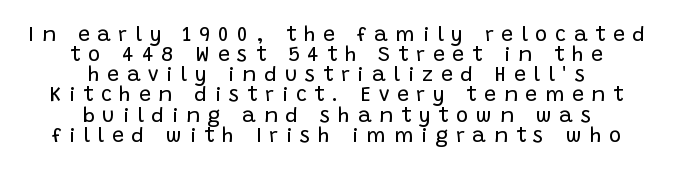
{"italic": "no", "bold": "no", "underline": "no", "align": "center", "line_spacing": "tight", "line_spacing_ratio": 0.96, "letter_spacing": "wide", "letter_spacing_em": 0.37, "glyph_px": 21}
